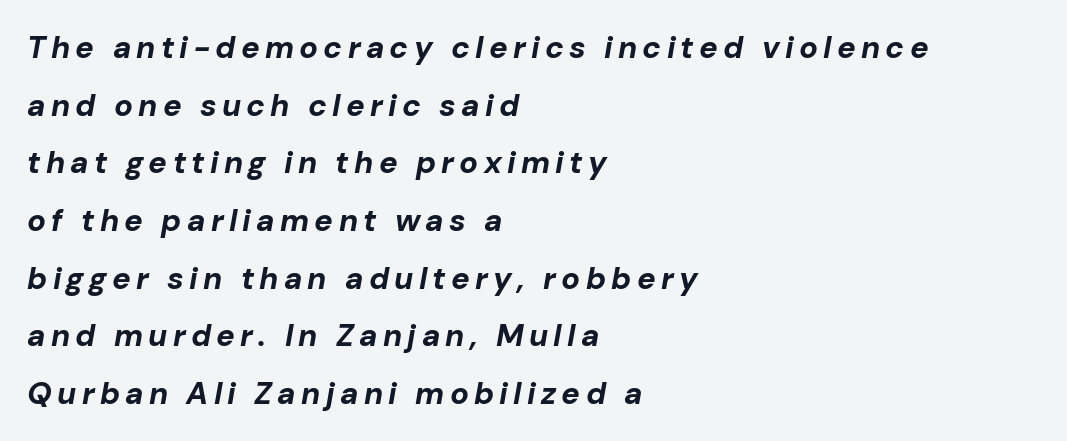
The image shows 31 px bold type, italic (leaning right); set left-aligned, line spacing 1.86x, not underlined; low stroke contrast and a medium x-height.
